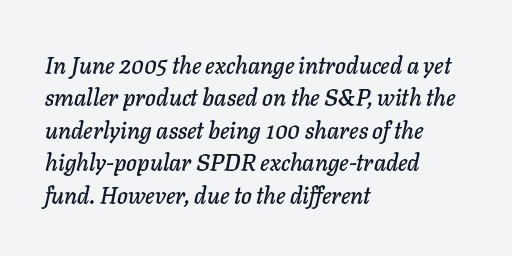
Is there much room between lines? A standard amount, neither cramped nor airy. Quick note: underline off. Here the glyphs are tracked normally, forming tight word shapes. Observe the lean: these are italic letterforms. This rendering uses left alignment, leaving the right contour irregular.
